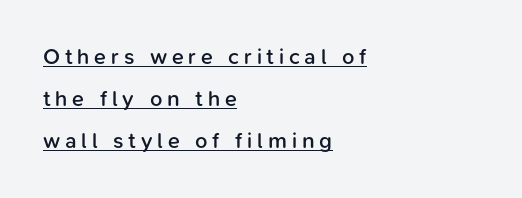
Q: Is the text bold? A: Semi-bold.
Q: Is the text italic (slanted)? A: No, it is upright.
Q: Is the text underlined? A: Yes.
Q: How is the paragraph aligned? A: Left-aligned.
Q: Is the spacing between letters normal or unusually wide? A: Unusually wide.
Q: Is the spacing between lines tight, normal or loose? A: Loose.
